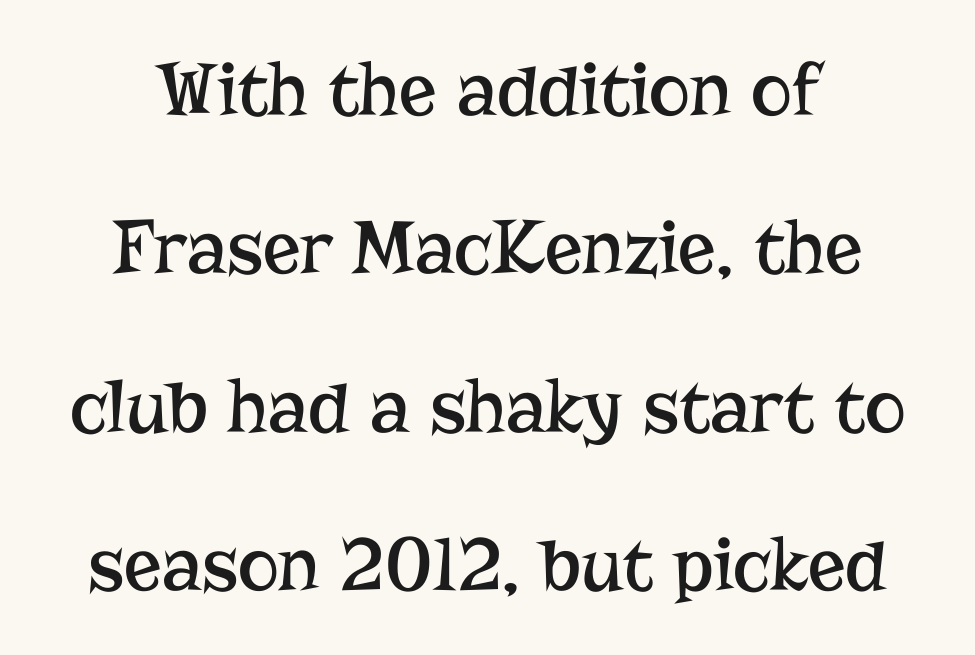
Q: Is the text bold? A: No.
Q: Is the text italic (slanted)? A: No, it is upright.
Q: Is the typeface a serif or a sans-serif typeface? A: Serif.
Q: Is the text underlined? A: No.
Q: How is the paragraph aligned? A: Centered.
Q: Is the spacing between letters normal or unusually wide? A: Normal.
Q: Is the spacing between lines tight, normal or loose? A: Loose.
Q: Width (condensed, normal, or wide)? A: Normal.
Q: Stroke contrast? A: Low.
Q: x-height? A: Medium.
Q: Monospaced? A: No.
